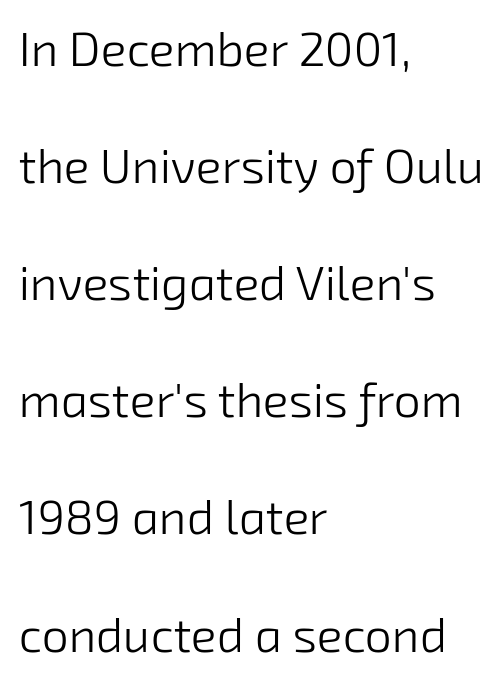
The image shows 48 px light sans-serif type; set left-aligned, loose line spacing (2.44x), normal letter spacing, not underlined; low stroke contrast and a medium x-height.
